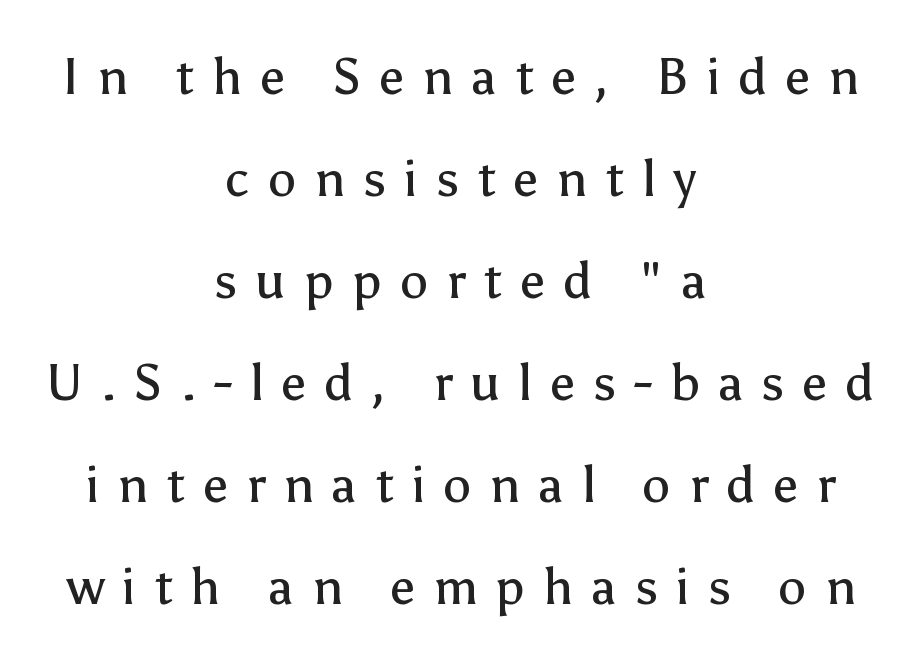
The image shows 51 px regular-weight sans-serif type, upright; set centered, loose line spacing (2.0x), unusually wide letter spacing (+0.35 em), not underlined; low stroke contrast and a medium x-height.
